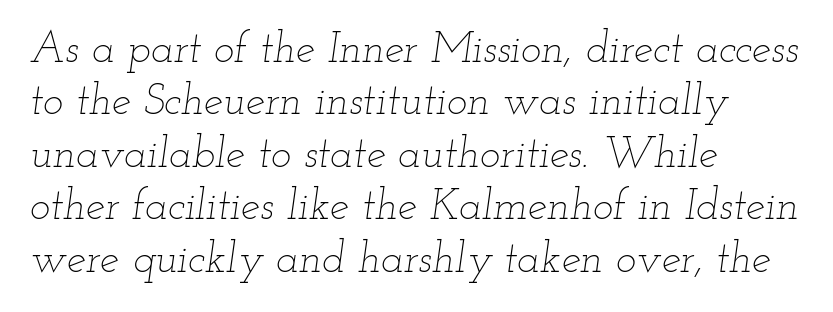
Q: Is the text bold? A: No.
Q: Is the text italic (slanted)? A: Yes, it leans right by about 12 degrees.
Q: Is the text underlined? A: No.
Q: How is the paragraph aligned? A: Left-aligned.
Q: Is the spacing between letters normal or unusually wide? A: Normal.
Q: Width (condensed, normal, or wide)? A: Wide.
Q: Stroke contrast? A: Low.
Q: x-height? A: Small.
Q: Monospaced? A: No.
